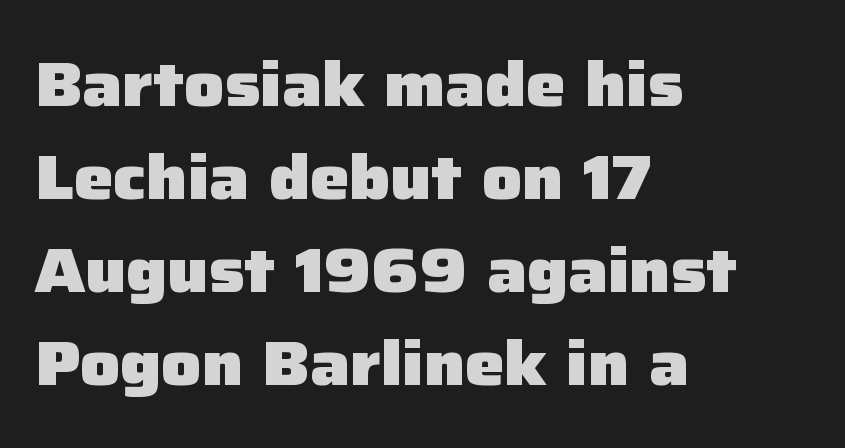
The image shows 62 px heavy sans-serif type, upright; set left-aligned, normal line spacing (1.5x), normal letter spacing, not underlined; low stroke contrast and a medium x-height.
